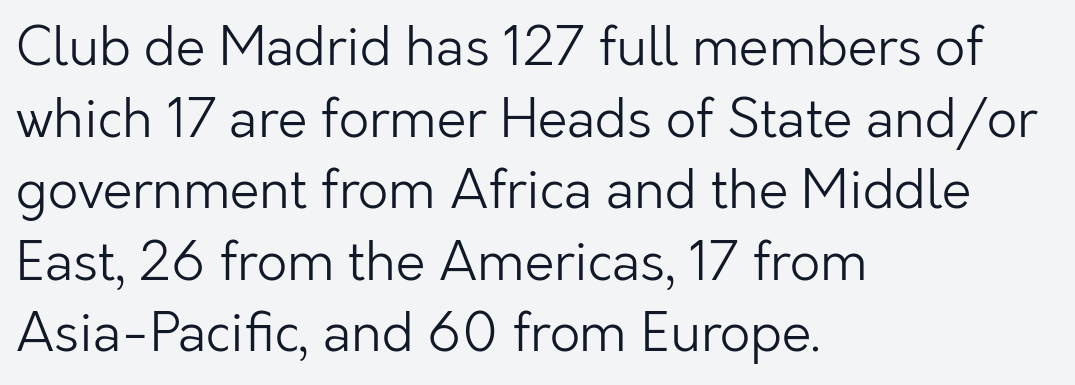
Q: Is the text bold? A: No.
Q: Is the text italic (slanted)? A: No, it is upright.
Q: Is the typeface a serif or a sans-serif typeface? A: Sans-serif.
Q: Is the text underlined? A: No.
Q: How is the paragraph aligned? A: Left-aligned.
Q: Is the spacing between letters normal or unusually wide? A: Normal.
Q: Is the spacing between lines tight, normal or loose? A: Normal.
Q: Width (condensed, normal, or wide)? A: Normal.
Q: Stroke contrast? A: Low.
Q: x-height? A: Medium.
Q: Monospaced? A: No.
